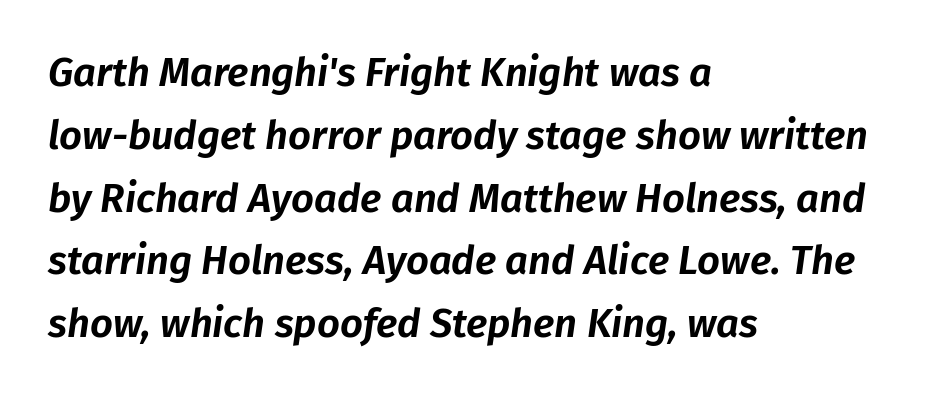
{"italic": "yes", "lean": "right", "slant_degrees": 8, "width": "normal", "stroke_contrast": "low", "x_height": "medium", "monospaced": "no", "underline": "no", "align": "left", "line_spacing": "normal", "line_spacing_ratio": 1.57, "letter_spacing": "normal", "letter_spacing_em": 0.0, "glyph_px": 40}
